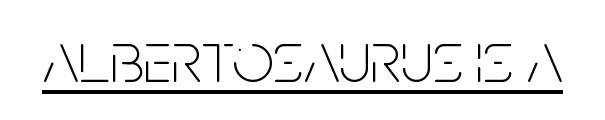
Q: Is the text bold? A: No.
Q: Is the text italic (slanted)? A: No, it is upright.
Q: Is the typeface a serif or a sans-serif typeface? A: Sans-serif.
Q: Is the text underlined? A: Yes.
Q: Is the spacing between letters normal or unusually wide? A: Normal.
Q: Width (condensed, normal, or wide)? A: Condensed.
Q: Stroke contrast? A: Low.
Q: x-height? A: Large.
Q: Monospaced? A: No.
